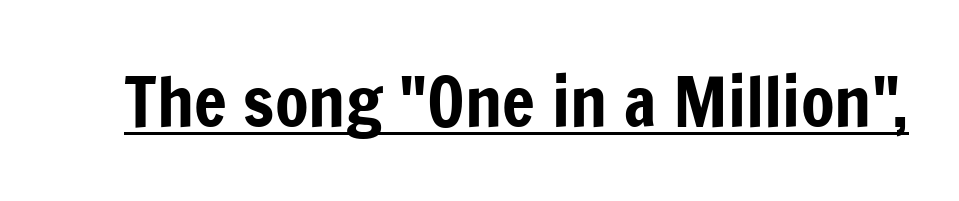
No feet cap the strokes, marking this as sans-serif type. The type sits square on the baseline with zero lean. The rendered words wear a rule along their underside. Spacing between characters is what you'd get straight out of the box.
